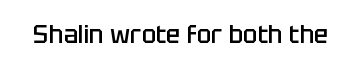
{"italic": "no", "bold": "semi", "underline": "no", "letter_spacing": "normal", "letter_spacing_em": 0.0, "glyph_px": 24}
